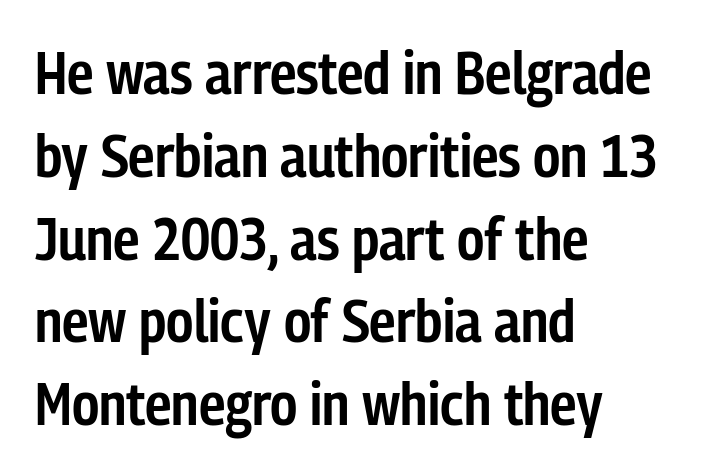
One-word summary of the alignment: left. The designer left line spacing at the default. Note the varied advance widths — an 'i' is clearly narrower than an 'm'. This is the regular roman posture of the typeface. Firm but not heavy-handed strokes: this text is semibold.
